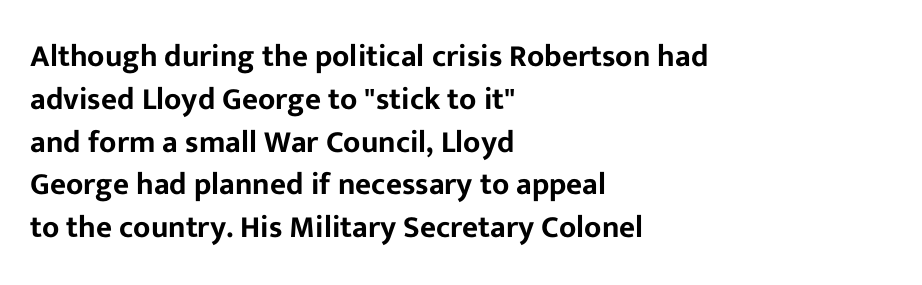
{"serif": "no", "italic": "no", "width": "normal", "stroke_contrast": "low", "x_height": "medium", "monospaced": "no", "underline": "no", "align": "left", "line_spacing": "normal", "line_spacing_ratio": 1.38, "letter_spacing": "normal", "letter_spacing_em": 0.0, "glyph_px": 31}
